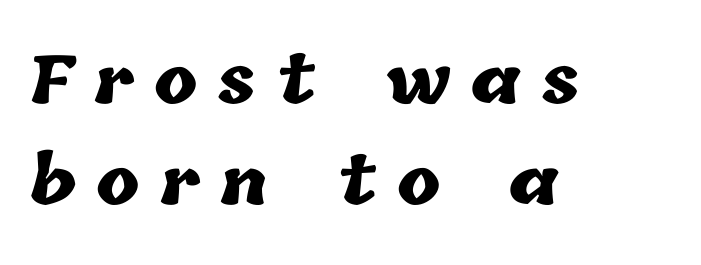
Q: Is the text bold? A: Yes.
Q: Is the text underlined? A: No.
Q: How is the paragraph aligned? A: Left-aligned.
Q: Is the spacing between letters normal or unusually wide? A: Unusually wide.
Q: Is the spacing between lines tight, normal or loose? A: Normal.
Q: Width (condensed, normal, or wide)? A: Normal.
Q: Stroke contrast? A: Low.
Q: x-height? A: Medium.
Q: Monospaced? A: No.
